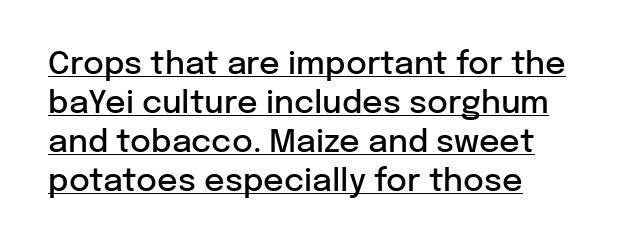
Q: Is the text bold? A: Semi-bold.
Q: Is the text italic (slanted)? A: No, it is upright.
Q: Is the typeface a serif or a sans-serif typeface? A: Sans-serif.
Q: Is the text underlined? A: Yes.
Q: How is the paragraph aligned? A: Left-aligned.
Q: Is the spacing between letters normal or unusually wide? A: Normal.
Q: Width (condensed, normal, or wide)? A: Normal.
Q: Stroke contrast? A: Low.
Q: x-height? A: Medium.
Q: Monospaced? A: No.
